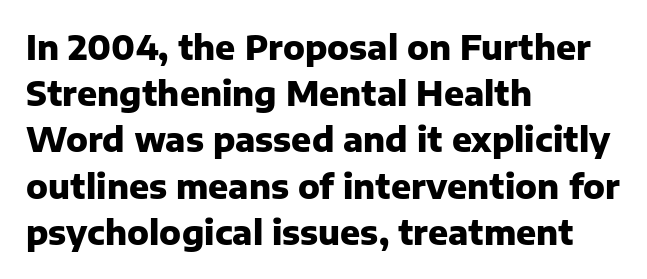
The image shows 33 px heavy sans-serif type, upright; set left-aligned, normal line spacing (1.4x), normal letter spacing, not underlined; low stroke contrast and a medium x-height.
